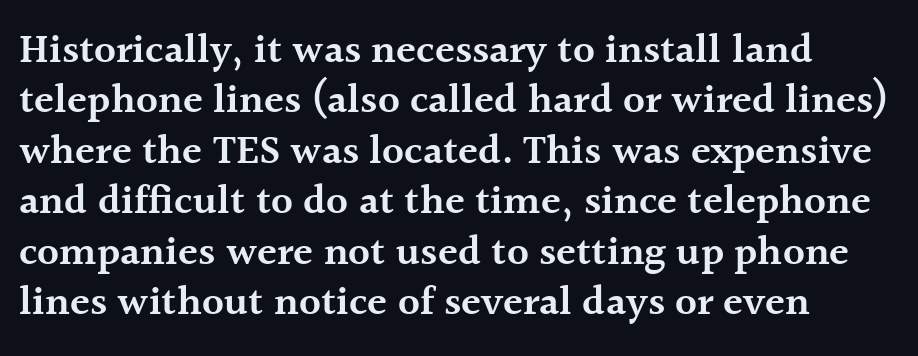
The image shows 41 px semibold serif type, upright; set left-aligned, line spacing 1.23x, normal letter spacing, not underlined; a medium x-height.
